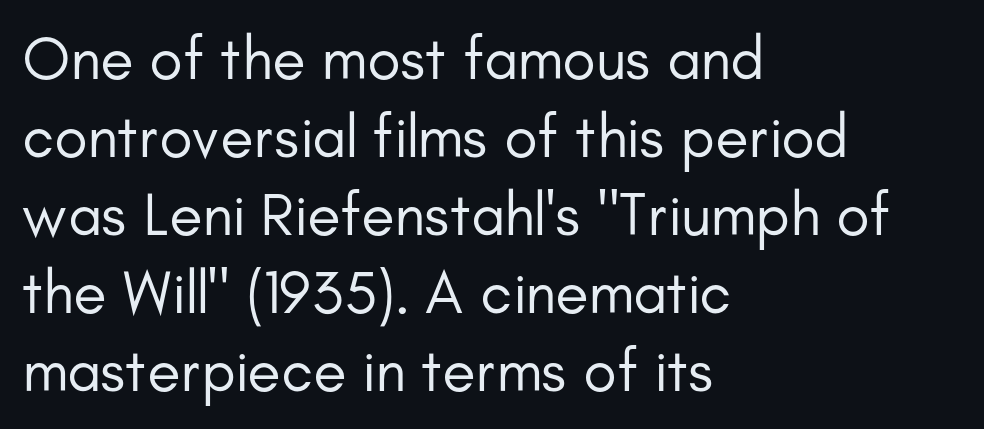
Stroke terminals: plain, sans-serif. Casual observation: everything's shoved over to the left. A clean baseline with only descenders dipping below it. The cut favours lightness, reaching ordinary text weight at its darkest.
